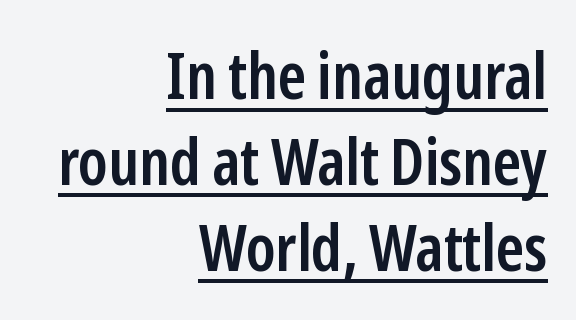
{"serif": "no", "italic": "no", "bold": "semi", "weight": "semibold", "width": "condensed", "stroke_contrast": "low", "x_height": "medium", "monospaced": "no", "underline": "yes", "align": "right", "line_spacing": "normal", "line_spacing_ratio": 1.32, "letter_spacing": "normal", "letter_spacing_em": 0.0, "glyph_px": 65}
